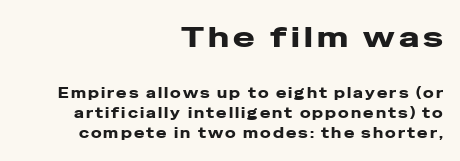
{"serif": "no", "italic": "no", "width": "wide", "stroke_contrast": "low", "x_height": "medium", "monospaced": "no", "underline": "no", "align": "right", "line_spacing": "normal", "line_spacing_ratio": 1.46, "larger_block": "first", "size_ratio": 2.07, "glyph_px": 29}
